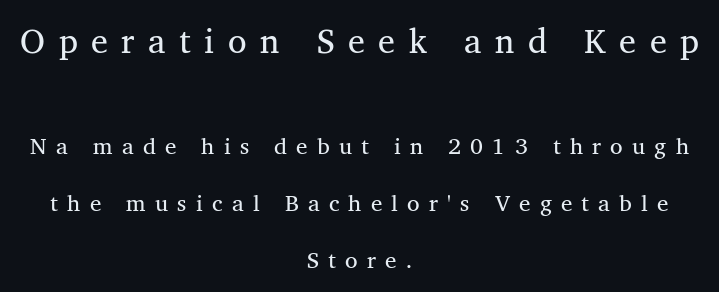
In terms of leading, this rendering errs on the spacious side. Is this a sans? No — the strokes have serifs. Caption: expanded tracking, letters set apart. The letters look calm and open, with moderate or lighter stems. A typesetter would call this proportional, since set widths differ per character.
